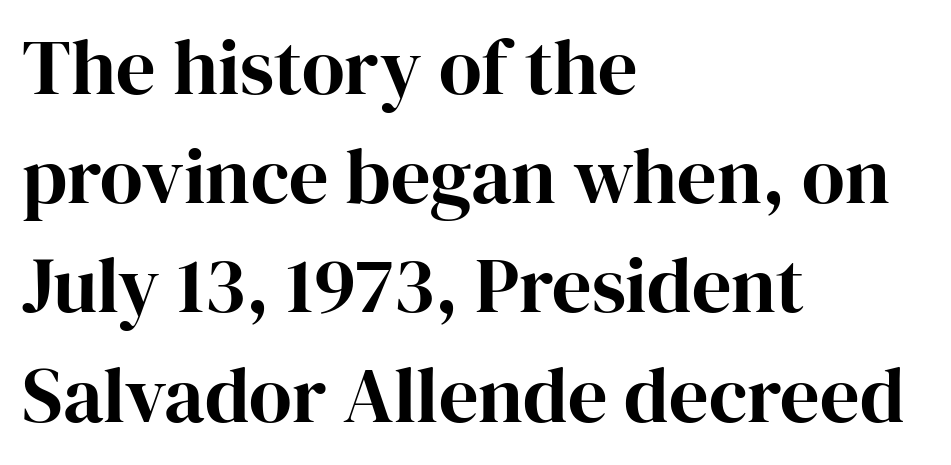
The image shows 78 px serif type, upright; set left-aligned, normal line spacing (1.4x), normal letter spacing, not underlined; high stroke contrast and a medium x-height.
